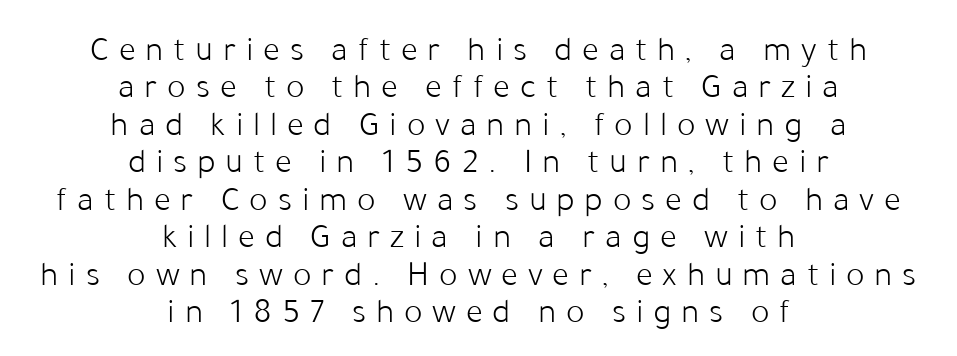
The image shows 35 px light sans-serif type, upright; set centered, tight line spacing (1.07x), unusually wide letter spacing (+0.28 em), not underlined; low stroke contrast and a medium x-height.
